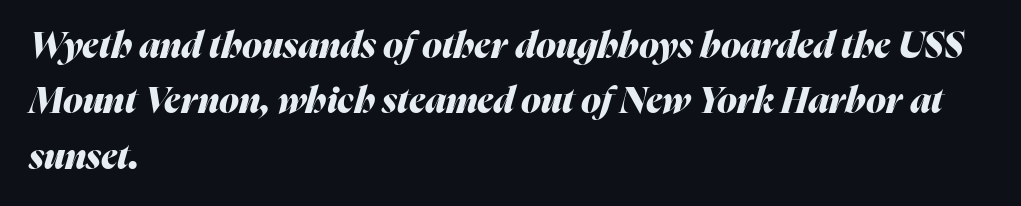
The image shows 36 px heavy type, italic (leaning right); set left-aligned, normal line spacing (1.54x), normal letter spacing, not underlined; medium stroke contrast and a medium x-height.
